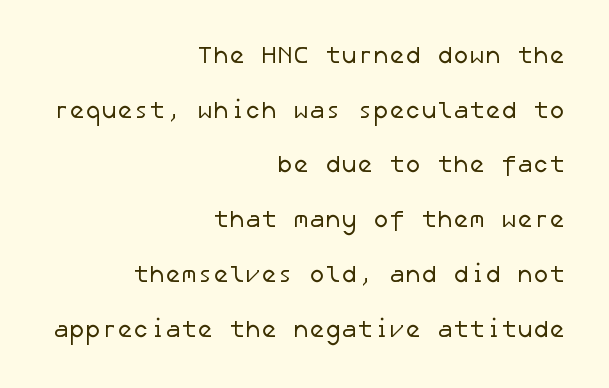
{"bold": "no", "underline": "no", "align": "right", "line_spacing": "loose", "line_spacing_ratio": 2.28, "letter_spacing": "normal", "letter_spacing_em": 0.0, "glyph_px": 24}
